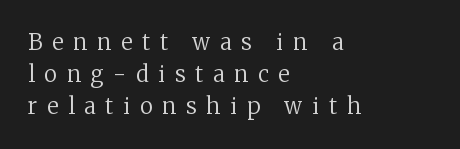
The image shows 22 px text type, upright; set left-aligned, normal line spacing (1.46x), unusually wide letter spacing (+0.45 em), not underlined.
